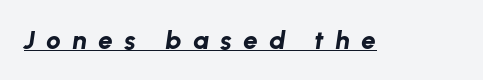
The image shows 26 px bold type, italic (leaning right); set unusually wide letter spacing (+0.44 em), underlined.
